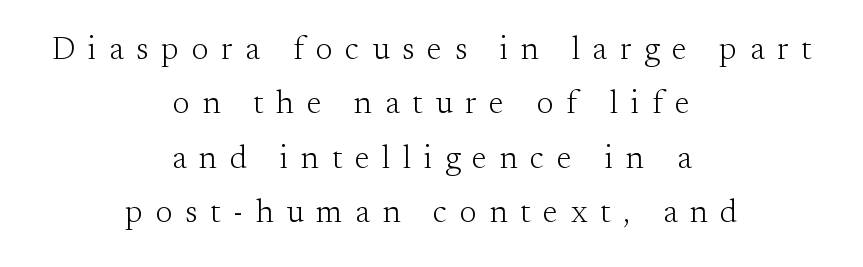
The image shows 32 px light serif type, upright; set centered, normal line spacing (1.7x), unusually wide letter spacing (+0.4 em), not underlined; medium stroke contrast and a small x-height.
